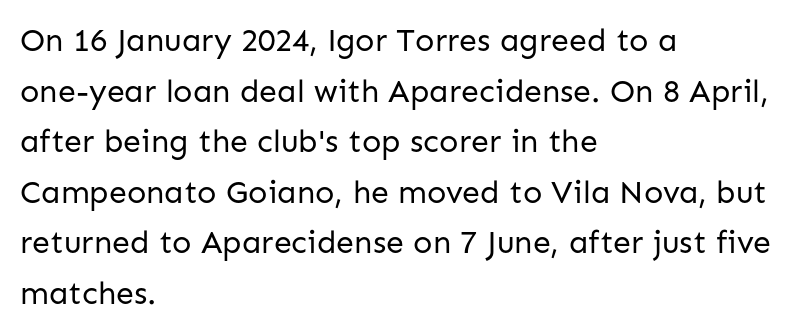
{"serif": "no", "italic": "no", "bold": "no", "weight": "regular", "width": "normal", "stroke_contrast": "low", "x_height": "medium", "monospaced": "no", "underline": "no", "align": "left", "line_spacing": "normal", "line_spacing_ratio": 1.58, "letter_spacing": "normal", "letter_spacing_em": 0.0, "glyph_px": 32}
